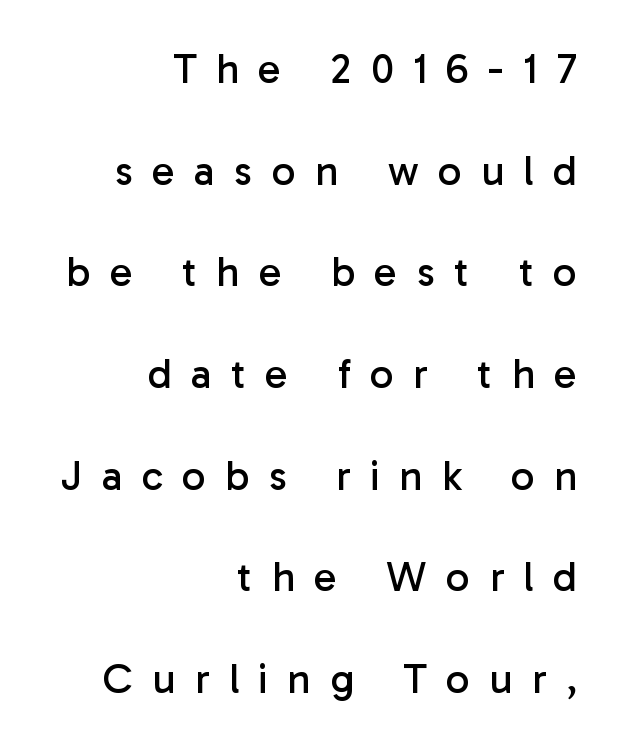
Q: Is the text bold? A: No.
Q: Is the text italic (slanted)? A: No, it is upright.
Q: Is the typeface a serif or a sans-serif typeface? A: Sans-serif.
Q: Is the text underlined? A: No.
Q: How is the paragraph aligned? A: Right-aligned.
Q: Is the spacing between letters normal or unusually wide? A: Unusually wide.
Q: Is the spacing between lines tight, normal or loose? A: Loose.
Q: Width (condensed, normal, or wide)? A: Normal.
Q: Stroke contrast? A: Low.
Q: x-height? A: Medium.
Q: Monospaced? A: No.
